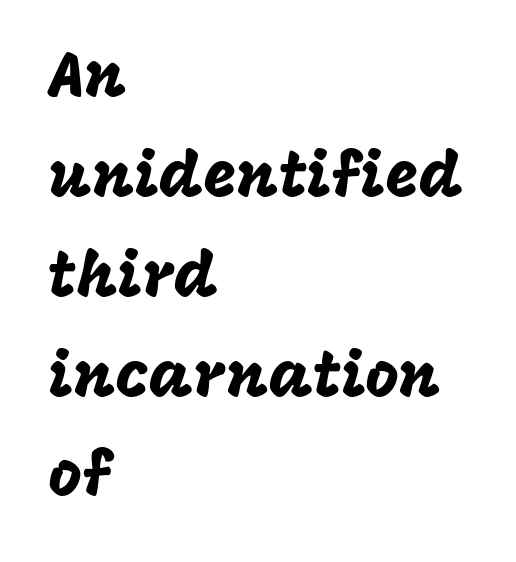
The image shows 64 px sans-serif type; set left-aligned, normal line spacing (1.56x), normal letter spacing, not underlined; low stroke contrast and a large x-height.
